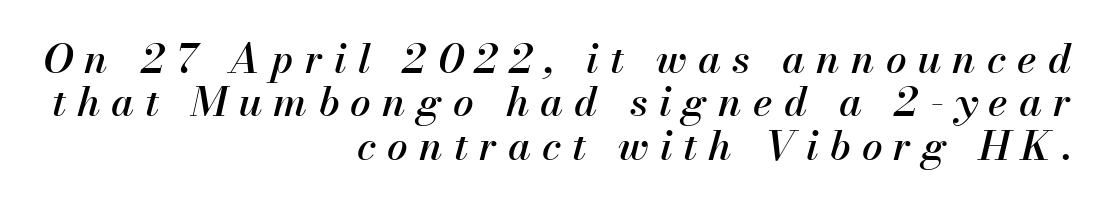
{"italic": "yes", "lean": "right", "slant_degrees": 13, "width": "normal", "stroke_contrast": "medium", "x_height": "small", "monospaced": "no", "underline": "no", "align": "right", "line_spacing": "tight", "line_spacing_ratio": 1.06, "letter_spacing": "wide", "letter_spacing_em": 0.27, "glyph_px": 41}
